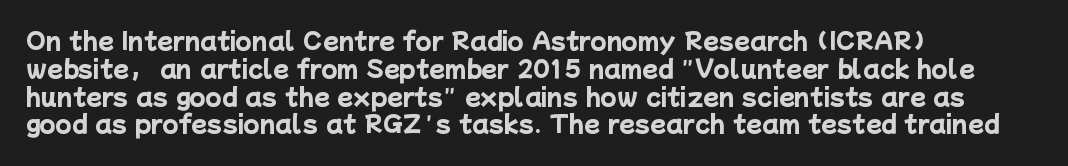
Just letters on the line, the space beneath them empty. Standard letterfit; no display-style spreading of the glyphs. Is the type bold? Yes — the strokes are clearly thick and heavy. The ragged edge is on the right, which tells us the setting is flush left.
